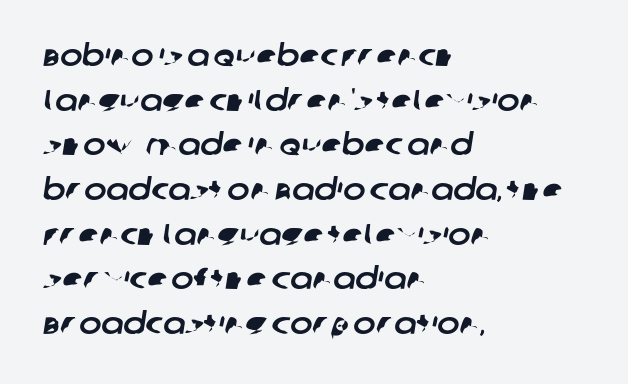
The image shows 30 px sans-serif type; set left-aligned, normal line spacing (1.49x), normal letter spacing, not underlined; low stroke contrast and a large x-height.
